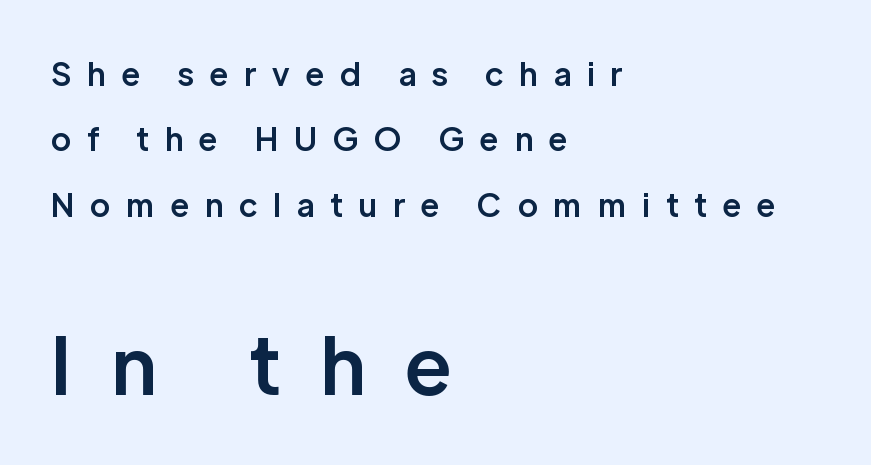
{"serif": "no", "italic": "no", "bold": "semi", "weight": "semibold", "width": "normal", "stroke_contrast": "low", "x_height": "medium", "monospaced": "no", "underline": "no", "align": "left", "line_spacing": "loose", "line_spacing_ratio": 2.04, "letter_spacing": "wide", "letter_spacing_em": 0.5, "larger_block": "second", "size_ratio": 2.47, "glyph_px": 79}
